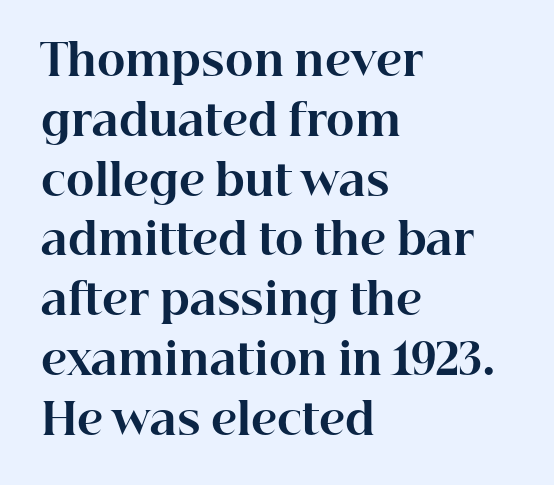
The image shows 43 px bold serif type, upright; set left-aligned, normal line spacing (1.39x), normal letter spacing, not underlined; high stroke contrast and a medium x-height.
